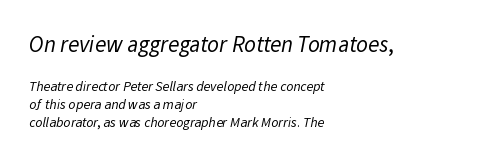
All the whitespace from short lines collects on the right. Quick note: interline space is typical. The letterforms sit at book weight or below. The upper block of text is set noticeably larger than the block beneath it. Unmarked baselines from the first word to the last. This rendering leaves character spacing at its baseline value.
